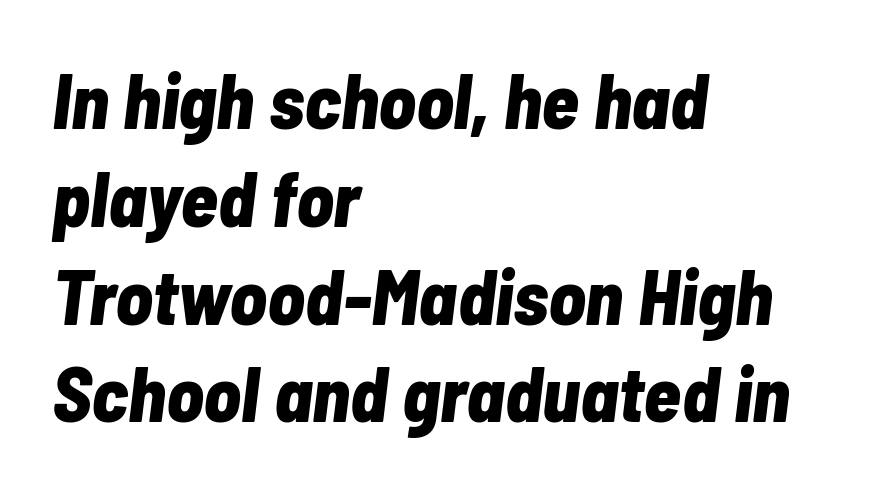
Q: Is the text bold? A: Yes.
Q: Is the text italic (slanted)? A: Yes, it leans right by about 7 degrees.
Q: Is the text underlined? A: No.
Q: How is the paragraph aligned? A: Left-aligned.
Q: Is the spacing between letters normal or unusually wide? A: Normal.
Q: Is the spacing between lines tight, normal or loose? A: Normal.
Q: Width (condensed, normal, or wide)? A: Condensed.
Q: Stroke contrast? A: Low.
Q: x-height? A: Medium.
Q: Monospaced? A: No.
